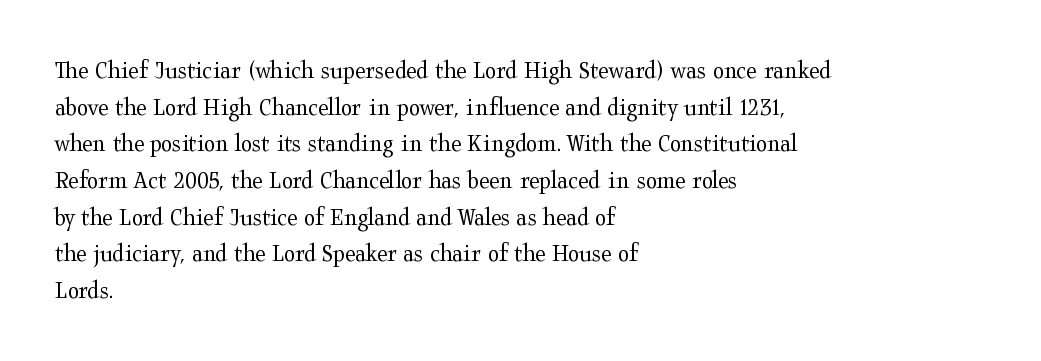
Q: Is the text bold? A: No.
Q: Is the text italic (slanted)? A: No, it is upright.
Q: Is the text underlined? A: No.
Q: How is the paragraph aligned? A: Left-aligned.
Q: Is the spacing between letters normal or unusually wide? A: Normal.
Q: Is the spacing between lines tight, normal or loose? A: Normal.
